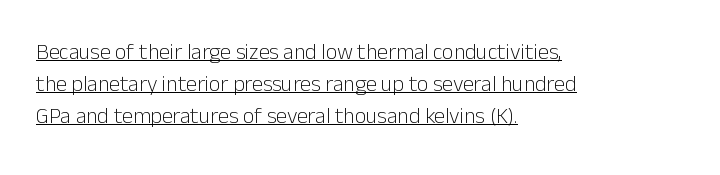
The image shows 22 px text type, upright; set left-aligned, normal line spacing (1.45x), normal letter spacing, underlined.
